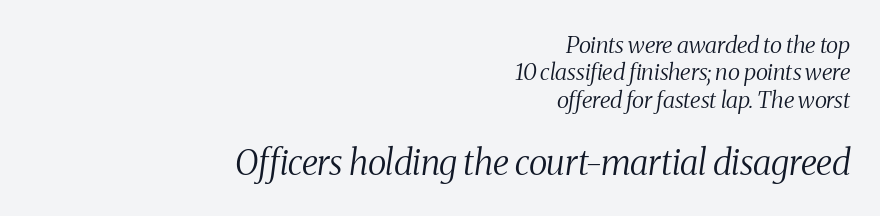
{"serif": "yes", "italic": "yes", "lean": "right", "slant_degrees": 8, "bold": "no", "weight": "regular", "width": "condensed", "stroke_contrast": "medium", "x_height": "medium", "monospaced": "no", "underline": "no", "align": "right", "line_spacing_ratio": 1.19, "letter_spacing": "normal", "letter_spacing_em": 0.0, "larger_block": "second", "size_ratio": 1.52, "glyph_px": 35}
